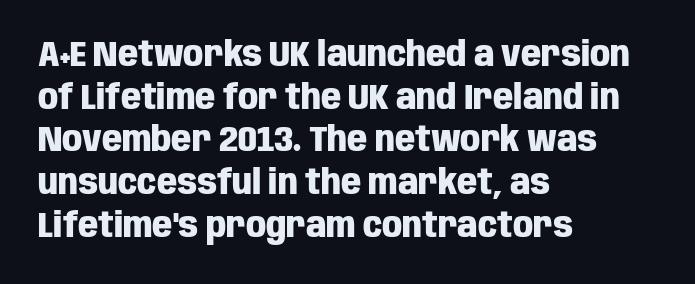
The image shows 35 px heavy, condensed sans-serif type, upright; set left-aligned, line spacing 1.22x, normal letter spacing, not underlined; low stroke contrast and a large x-height.
